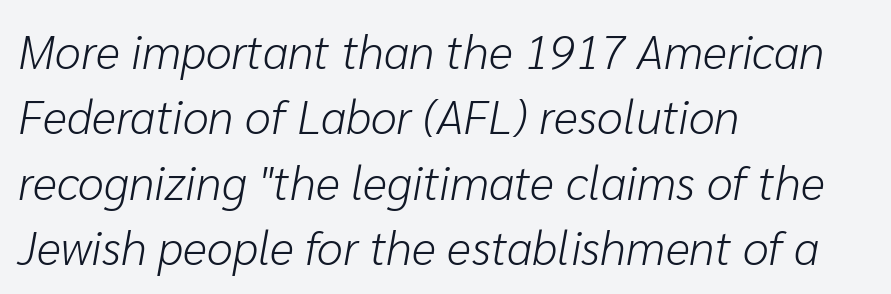
{"italic": "yes", "lean": "right", "slant_degrees": 10, "bold": "no", "weight": "light", "width": "normal", "stroke_contrast": "low", "x_height": "medium", "monospaced": "no", "underline": "no", "align": "left", "line_spacing": "normal", "line_spacing_ratio": 1.39, "letter_spacing": "normal", "letter_spacing_em": 0.0, "glyph_px": 47}
